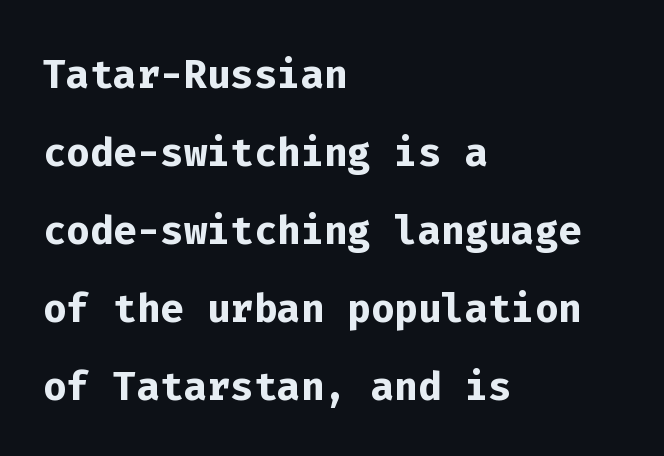
Default kerning and tracking; the words read as compact shapes. Pretty heavy lettering here — definitely bold. You could count columns in this text — the font is strictly monospaced. The glyphs are unaccompanied by any horizontal stroke below them. Posture: vertical.
